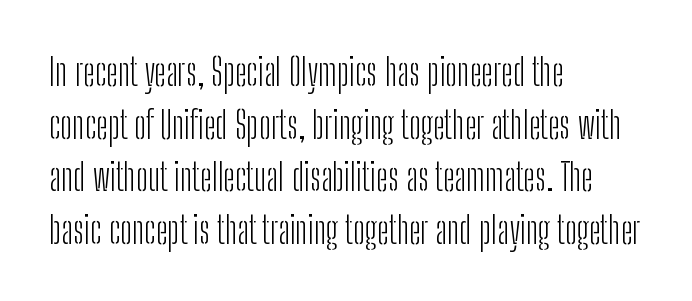
Each line starts at the same left margin while the right side varies. The words here are not underlined. When letters stand straight like this, we call the style roman or upright. You can tell from the bare stems that sans-serif type was used. Bold? No — there's no thickening of the strokes. Default kerning and tracking; the words read as compact shapes.
